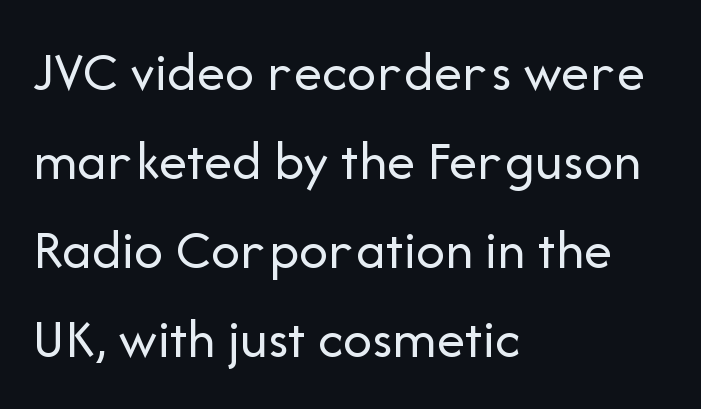
The image shows 57 px regular-weight sans-serif type, upright; set left-aligned, normal line spacing (1.56x), normal letter spacing, not underlined; low stroke contrast and a medium x-height.
